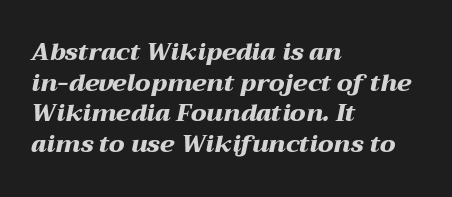
{"italic": "yes", "lean": "right", "slant_degrees": 12, "bold": "yes", "underline": "no", "align": "left", "line_spacing": "normal", "line_spacing_ratio": 1.28, "letter_spacing": "normal", "letter_spacing_em": 0.0, "glyph_px": 24}
